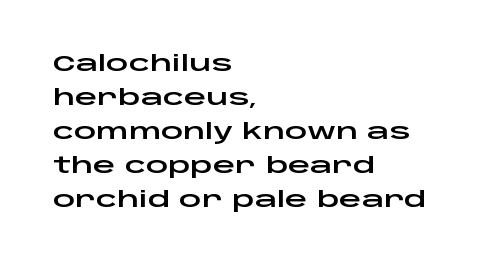
{"italic": "no", "underline": "no", "align": "left", "line_spacing": "normal", "line_spacing_ratio": 1.54, "letter_spacing": "normal", "letter_spacing_em": 0.0, "glyph_px": 22}
